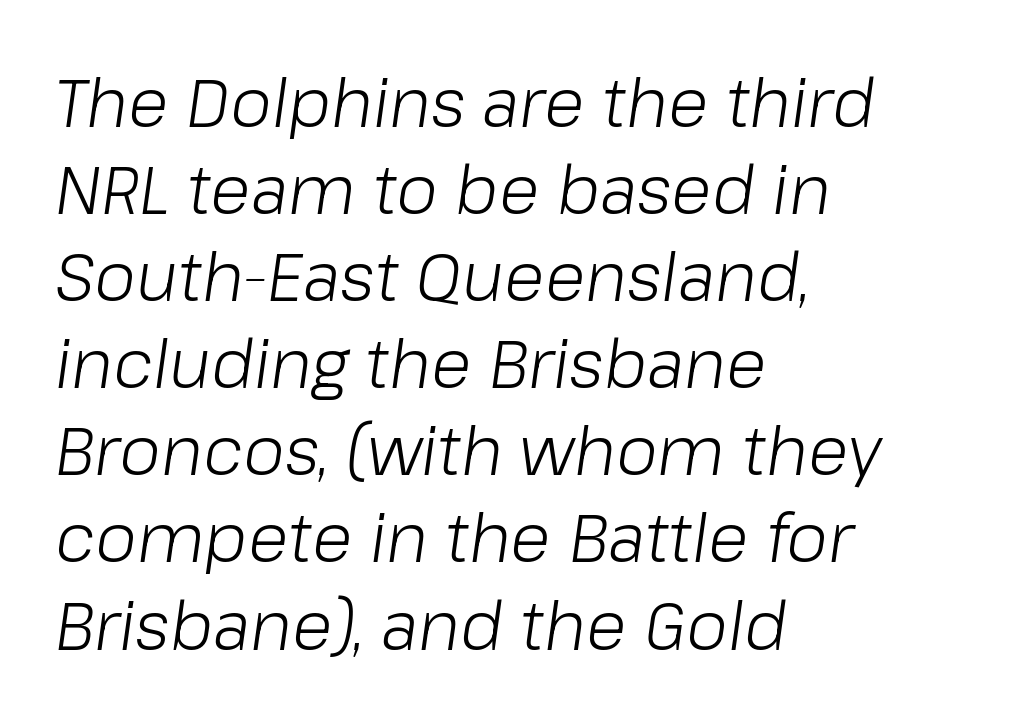
Reading down the block, your eye returns to a fixed left position each line. Compared with ordinary roman type, these characters are visibly tilted. Rule under the text: the space is simply empty. Compared with a typical body face, this is equally light or lighter still. Normally led — the rows are evenly, conventionally spaced.
